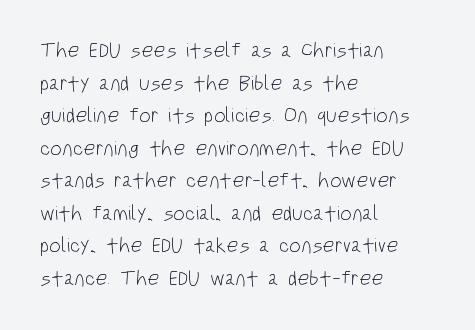
The image shows 21 px text type, upright; set left-aligned, normal line spacing (1.55x), normal letter spacing, not underlined.
